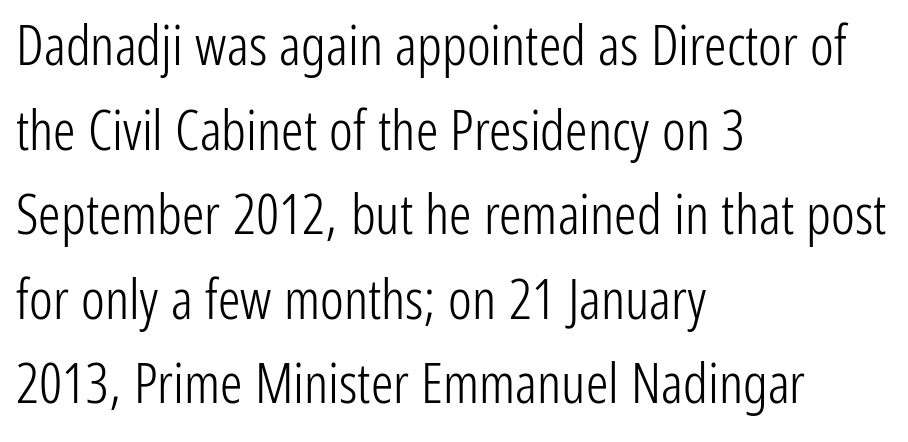
The image shows 56 px light, condensed sans-serif type, upright; set left-aligned, normal line spacing (1.51x), normal letter spacing, not underlined; low stroke contrast and a medium x-height.
